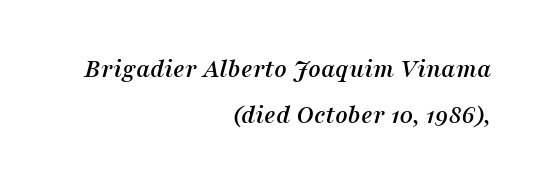
{"italic": "yes", "lean": "right", "slant_degrees": 16, "underline": "no", "align": "right", "line_spacing_ratio": 1.71, "letter_spacing": "normal", "letter_spacing_em": 0.0, "glyph_px": 27}
